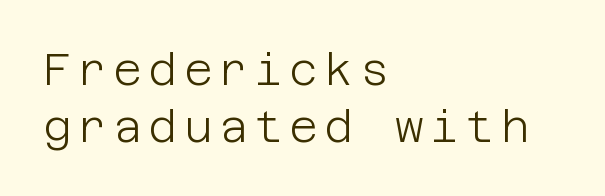
{"serif": "no", "italic": "no", "bold": "no", "weight": "light", "width": "normal", "stroke_contrast": "low", "x_height": "large", "underline": "no", "align": "left", "line_spacing": "normal", "line_spacing_ratio": 1.29, "glyph_px": 44}
